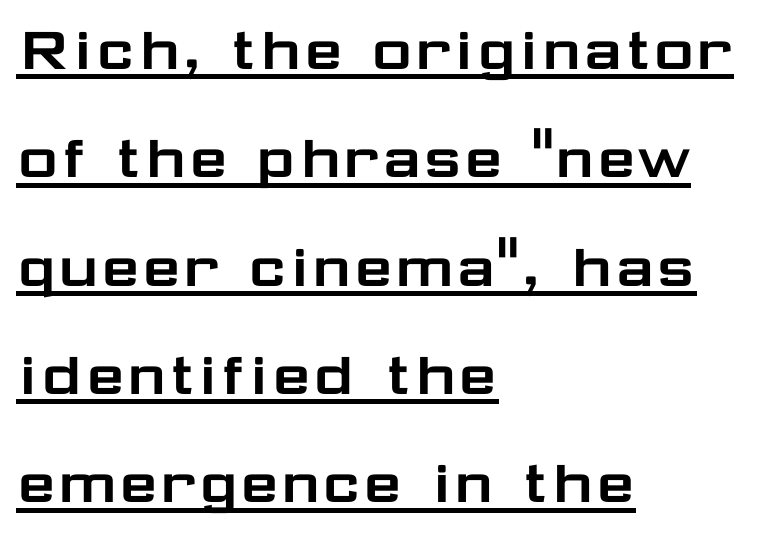
Where is the straight margin? On the left. What stands out about the letter spacing? Nothing — it is the standard amount. A typesetter would call this leading conventional body-copy spacing. Spacing verdict: proportional, widths tailored to each character. Nope, no serifs anywhere on these letters. The typography opts for an upright posture over an oblique one.
